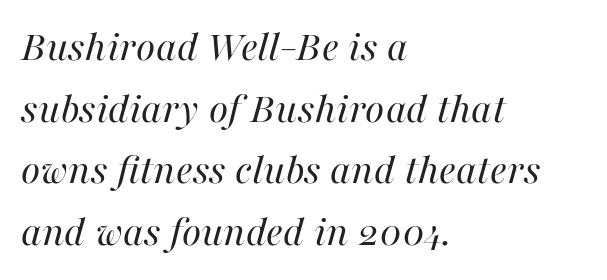
You can tell it's italic because the verticals aren't actually vertical. Here the designer chose a conventional face with non-uniform glyph widths. This sample is left-justified, so line endings fall wherever the words run out. Letters have the restrained weight of plain body copy at most. Words float on clear page, feet unadorned.
